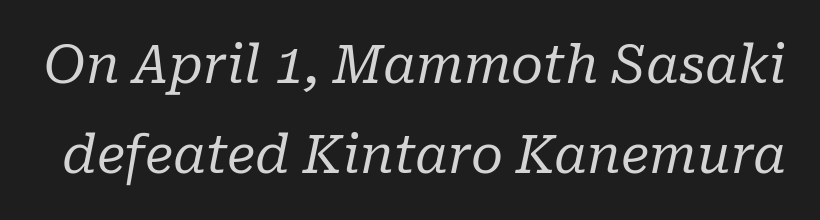
The weight tops out at a normal text grade. This sample has the flowing, uneven cadence of proportional lettering. The font family rendered here belongs to the serif group. Bare-footed words on every line. Is the letter spacing exaggerated? No — it looks like the ordinary default.
